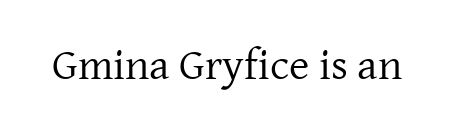
{"serif": "yes", "italic": "no", "bold": "no", "weight": "regular", "width": "normal", "stroke_contrast": "low", "x_height": "medium", "monospaced": "no", "underline": "no", "letter_spacing": "normal", "letter_spacing_em": 0.0, "glyph_px": 44}
